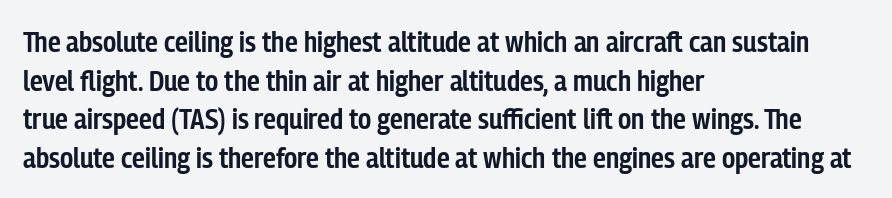
The image shows 29 px semibold, condensed sans-serif type, upright; set left-aligned, normal line spacing (1.33x), normal letter spacing, not underlined; low stroke contrast and a medium x-height.
